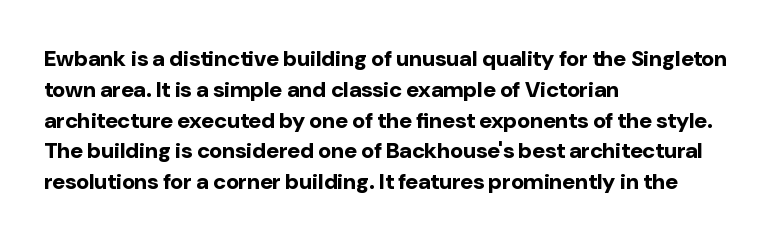
No italicization has been applied; the sample stays upright. The line-height multiplier appears to be the usual default. The face used here has the dense, thick strokes of a bold. Clear beneath every line of the passage. Each word holds together tightly as a unit, with standard inter-letter gaps. The typesetter chose a ragged-right arrangement here.
